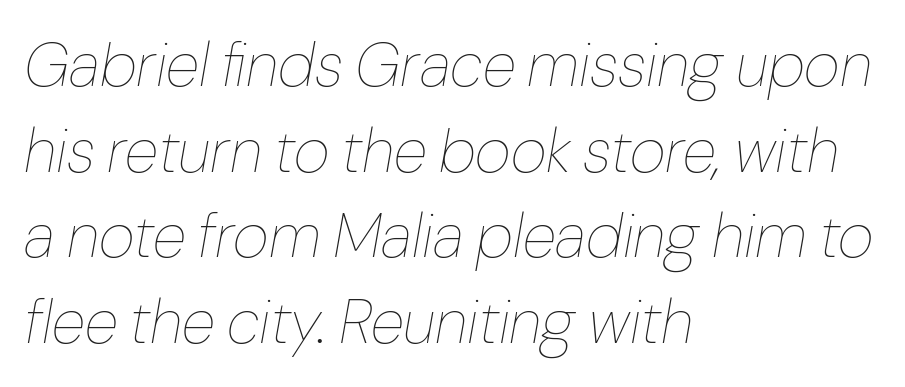
Q: Is the text bold? A: No.
Q: Is the text italic (slanted)? A: Yes, it leans right by about 10 degrees.
Q: Is the text underlined? A: No.
Q: How is the paragraph aligned? A: Left-aligned.
Q: Is the spacing between letters normal or unusually wide? A: Normal.
Q: Is the spacing between lines tight, normal or loose? A: Normal.
Q: Width (condensed, normal, or wide)? A: Normal.
Q: Stroke contrast? A: Low.
Q: x-height? A: Medium.
Q: Monospaced? A: No.
